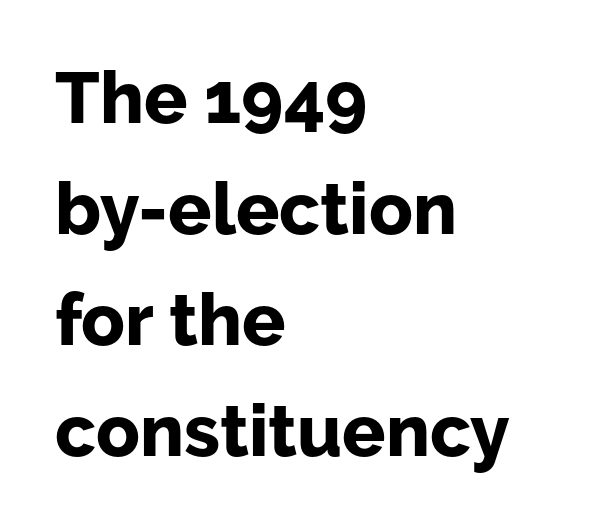
{"serif": "no", "italic": "no", "bold": "yes", "weight": "bold", "width": "normal", "stroke_contrast": "low", "x_height": "medium", "monospaced": "no", "underline": "no", "align": "left", "line_spacing": "normal", "line_spacing_ratio": 1.54, "letter_spacing": "normal", "letter_spacing_em": 0.0, "glyph_px": 72}
